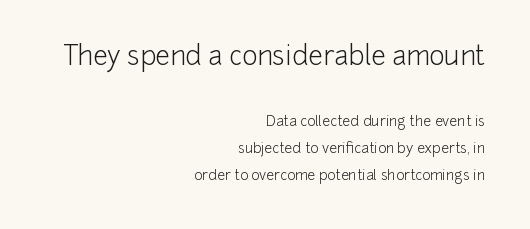
Glance below the letters and you will spot only blank space. Words appear dense and cohesive because spacing is normal. Alignment: flush right. The typeface has the unassuming heft of standard copy or less.
